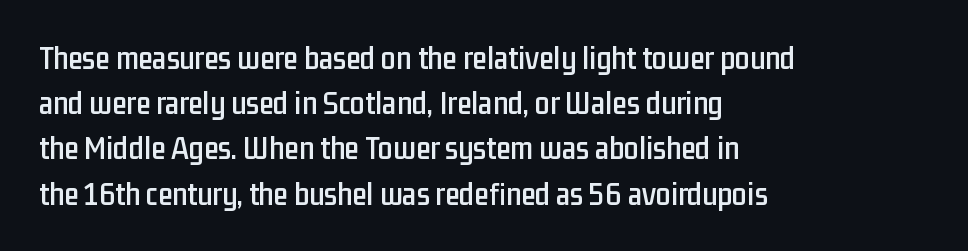
Standard letterfit; no display-style spreading of the glyphs. Grotesque or geometric, the face here clearly has no serifs. Line beginnings align vertically; line endings do not. Horizontal bands of white between lines are of average thickness. These lines were composed using upright roman letters.
